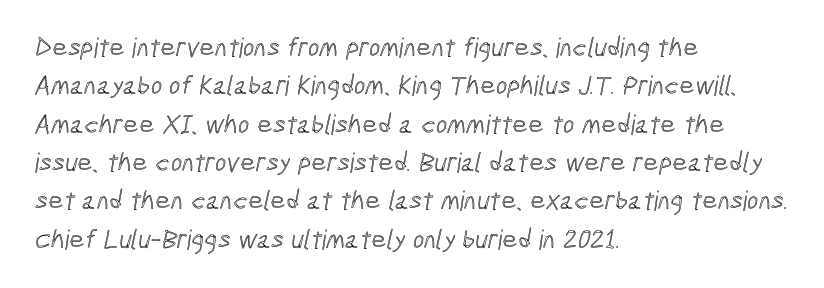
{"underline": "no", "align": "left", "line_spacing": "normal", "line_spacing_ratio": 1.42, "letter_spacing": "normal", "letter_spacing_em": 0.0, "glyph_px": 27}
